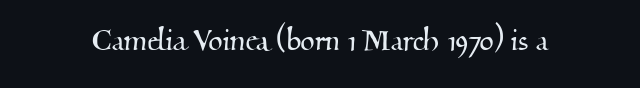
The image shows 37 px serif type; set normal letter spacing, not underlined; medium stroke contrast and a small x-height.
